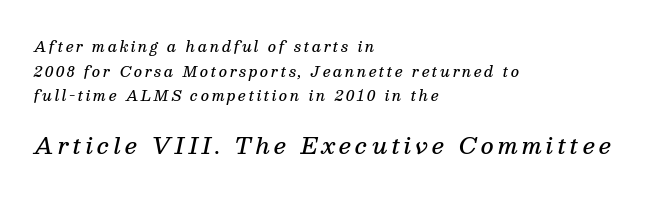
The image shows 22 px text type, italic (leaning right); set left-aligned, line spacing 1.76x, not underlined; the second (bottom) block is 1.57x larger.
